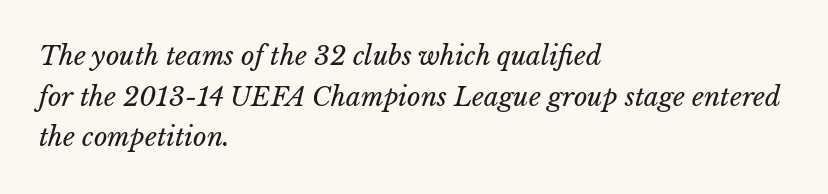
Q: Is the text bold? A: No.
Q: Is the text underlined? A: No.
Q: How is the paragraph aligned? A: Left-aligned.
Q: Is the spacing between letters normal or unusually wide? A: Normal.
Q: Is the spacing between lines tight, normal or loose? A: Normal.
